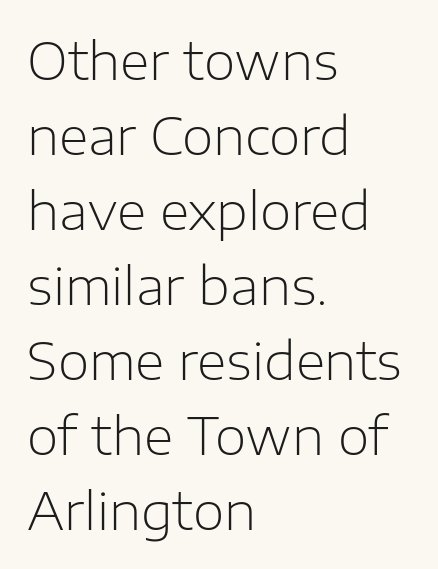
Q: Is the text bold? A: No.
Q: Is the text italic (slanted)? A: No, it is upright.
Q: Is the typeface a serif or a sans-serif typeface? A: Sans-serif.
Q: Is the text underlined? A: No.
Q: How is the paragraph aligned? A: Left-aligned.
Q: Is the spacing between letters normal or unusually wide? A: Normal.
Q: Is the spacing between lines tight, normal or loose? A: Normal.
Q: Width (condensed, normal, or wide)? A: Normal.
Q: Stroke contrast? A: Low.
Q: x-height? A: Medium.
Q: Monospaced? A: No.
